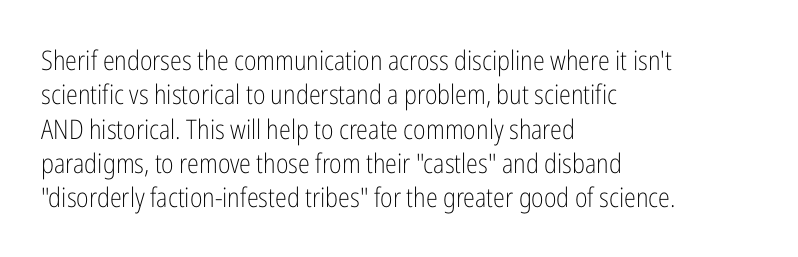
Q: Is the text bold? A: No.
Q: Is the text italic (slanted)? A: No, it is upright.
Q: Is the text underlined? A: No.
Q: How is the paragraph aligned? A: Left-aligned.
Q: Is the spacing between letters normal or unusually wide? A: Normal.
Q: Is the spacing between lines tight, normal or loose? A: Normal.
